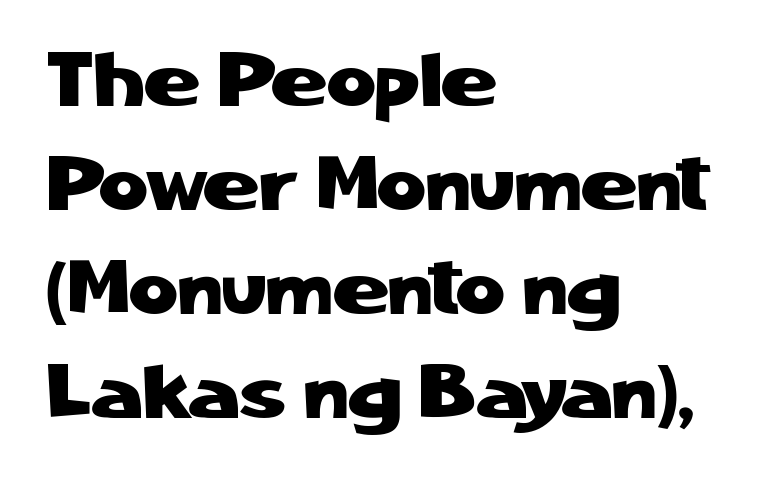
Descenders are the only things crossing below the line. This is roman type, the default non-slanted kind. The rendering keeps characters at their native spacing. Successive baselines arrive at the customary interval. Each letter's strokes conclude bluntly, with no projecting serifs. Each line starts at the same left margin while the right side varies.
